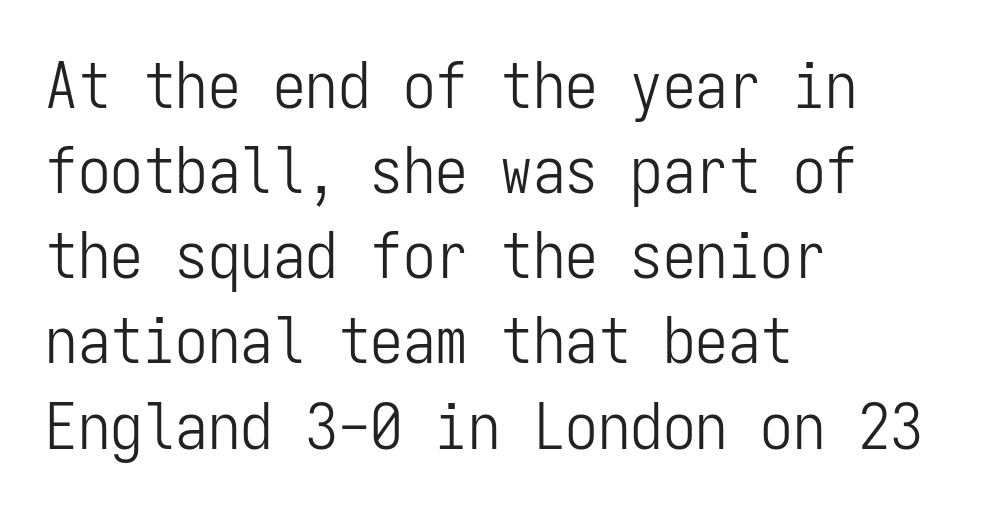
Q: Is the text bold? A: No.
Q: Is the text italic (slanted)? A: No, it is upright.
Q: Is the typeface a serif or a sans-serif typeface? A: Sans-serif.
Q: Is the text underlined? A: No.
Q: How is the paragraph aligned? A: Left-aligned.
Q: Is the spacing between letters normal or unusually wide? A: Normal.
Q: Is the spacing between lines tight, normal or loose? A: Normal.
Q: Width (condensed, normal, or wide)? A: Condensed.
Q: Stroke contrast? A: Low.
Q: x-height? A: Medium.
Q: Monospaced? A: Yes.
